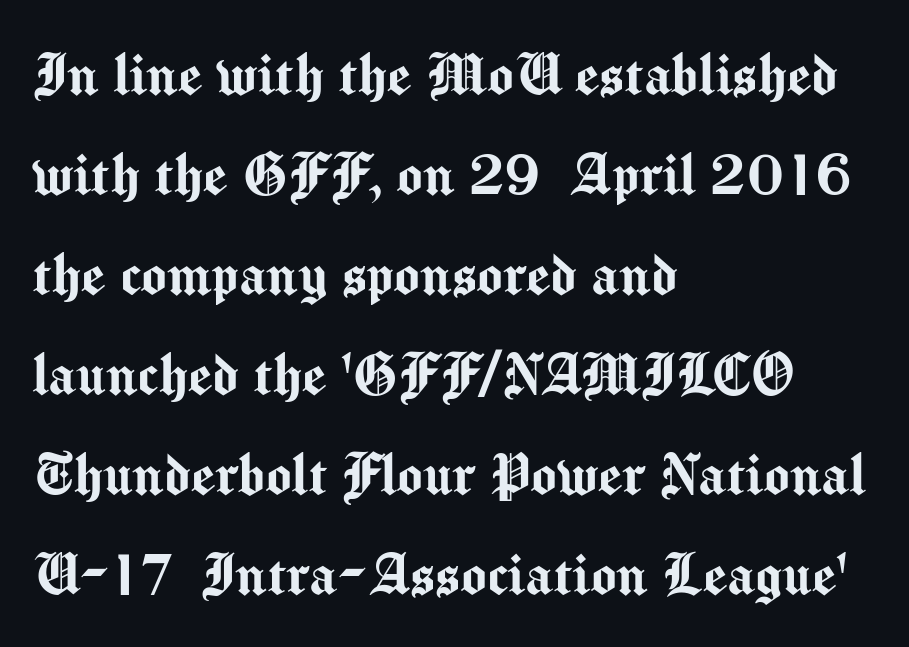
Q: Is the text italic (slanted)? A: No, it is upright.
Q: Is the typeface a serif or a sans-serif typeface? A: Sans-serif.
Q: Is the text underlined? A: No.
Q: How is the paragraph aligned? A: Left-aligned.
Q: Is the spacing between letters normal or unusually wide? A: Normal.
Q: Is the spacing between lines tight, normal or loose? A: Normal.
Q: Width (condensed, normal, or wide)? A: Normal.
Q: Stroke contrast? A: Medium.
Q: x-height? A: Medium.
Q: Monospaced? A: No.
